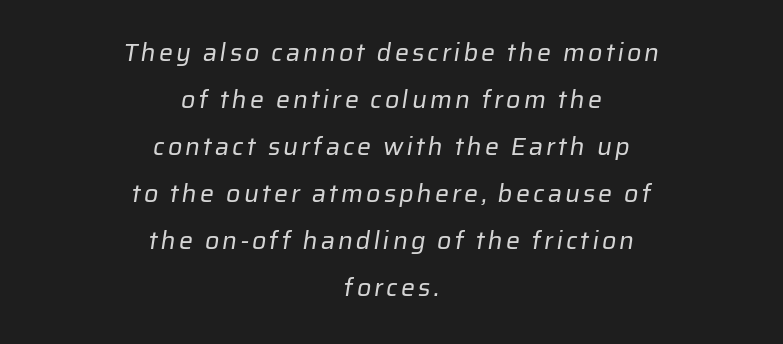
The typesetter chose a symmetrical, centered arrangement here. Weight class: somewhere from thin through regular. Letters rest on an invisible, unmarked baseline.
